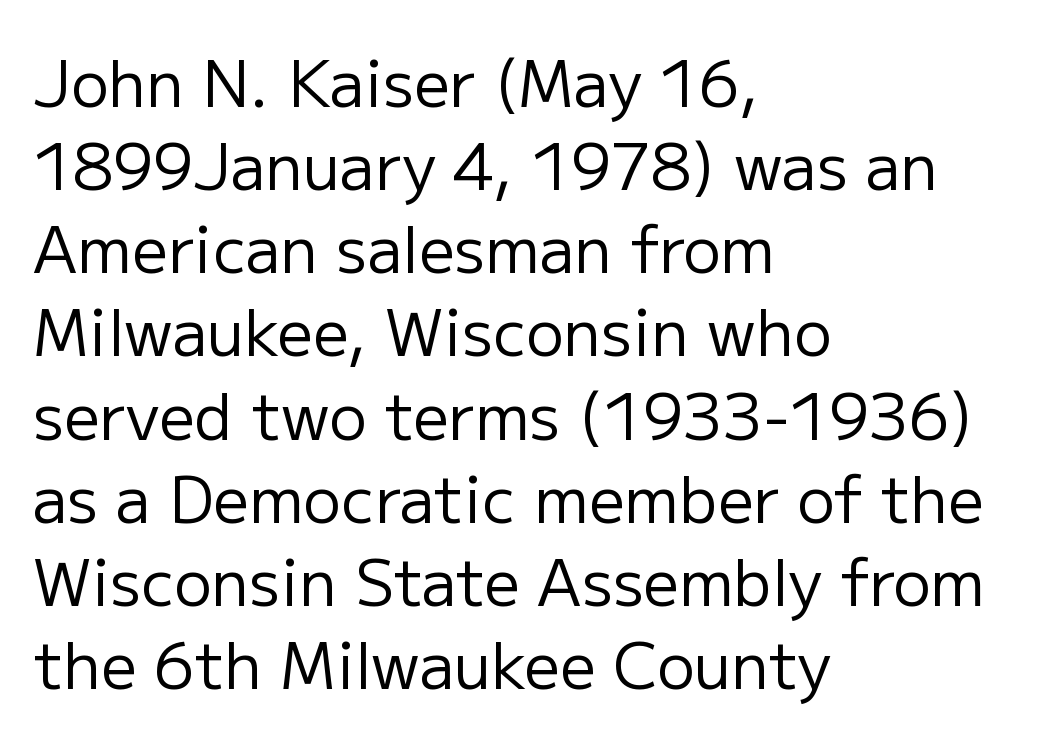
Teacher's note: observe the even left margin — that is flush-left alignment. A roman cut, with each character standing at attention. Just letters on the line, the space beneath them empty. Letter spacing: default.
